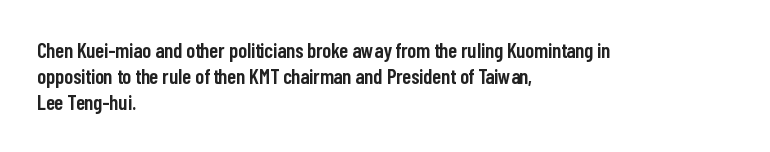
Q: Is the text bold? A: Semi-bold.
Q: Is the text italic (slanted)? A: No, it is upright.
Q: Is the text underlined? A: No.
Q: How is the paragraph aligned? A: Left-aligned.
Q: Is the spacing between letters normal or unusually wide? A: Normal.
